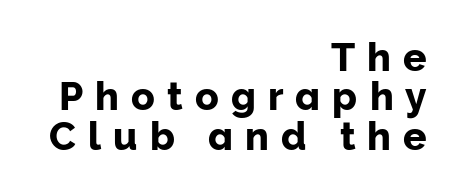
The image shows 39 px sans-serif type, upright; set right-aligned, tight line spacing (1.01x), unusually wide letter spacing (+0.31 em), not underlined; low stroke contrast and a medium x-height.
